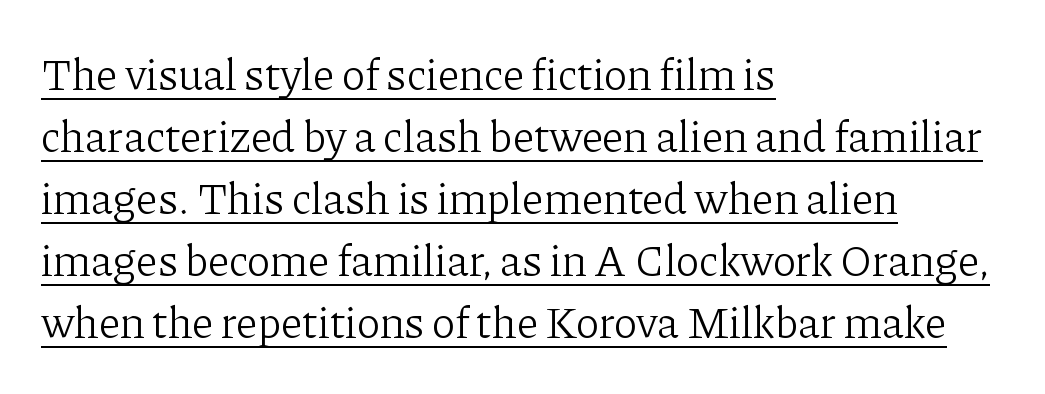
Serifs: yes, visible at the terminals of the letterforms. The passage shown is typed in a proportional face where columns would drift. Rendered with straight, roman letterforms. The lines are quadded left. The tracking reads as untouched default to a designer's eye. The rows are spaced the way most documents space them.
